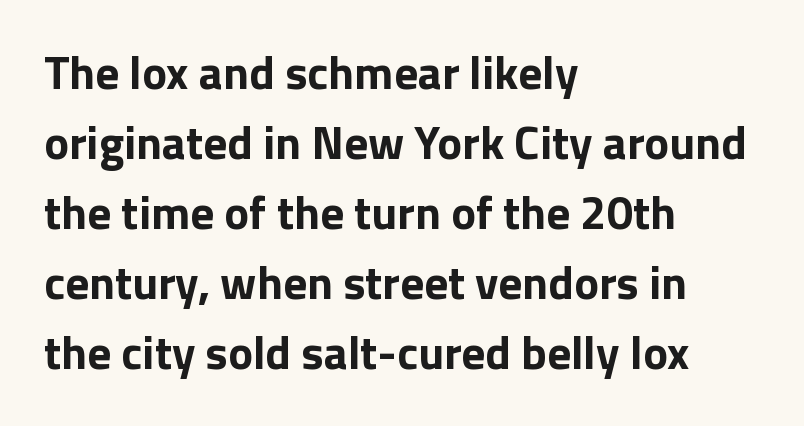
Every row of glyphs begins at an identical x-position on the left. Does the lettering tilt? It doesn't — this is upright. Heft: maximum for text — a bold. Descenders are the only things crossing below the line. Check where the strokes stop: nothing finishes them off — pure sans. Short note: letters normally spaced.
